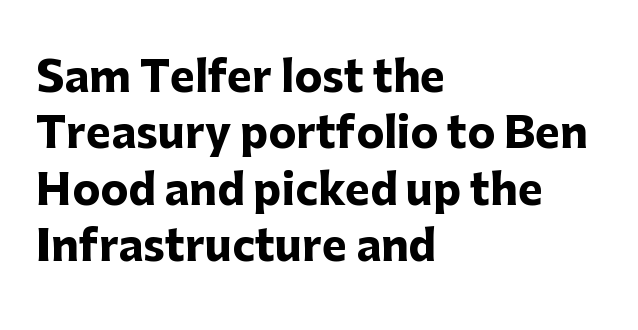
The image shows 42 px heavy sans-serif type, upright; set left-aligned, normal line spacing (1.34x), normal letter spacing, not underlined; low stroke contrast and a medium x-height.
